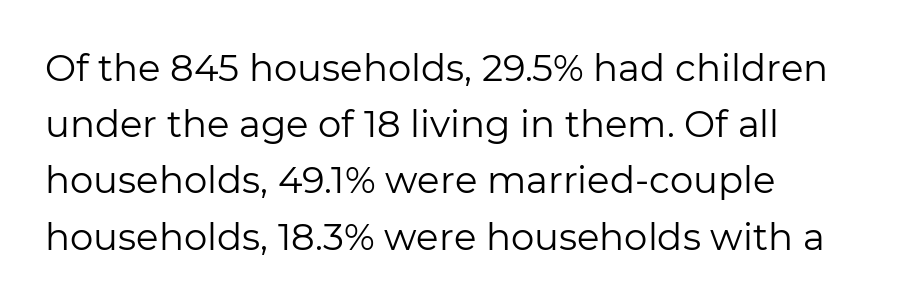
Q: Is the text bold? A: No.
Q: Is the text italic (slanted)? A: No, it is upright.
Q: Is the typeface a serif or a sans-serif typeface? A: Sans-serif.
Q: Is the text underlined? A: No.
Q: How is the paragraph aligned? A: Left-aligned.
Q: Is the spacing between letters normal or unusually wide? A: Normal.
Q: Is the spacing between lines tight, normal or loose? A: Normal.
Q: Width (condensed, normal, or wide)? A: Normal.
Q: Stroke contrast? A: Low.
Q: x-height? A: Medium.
Q: Monospaced? A: No.
